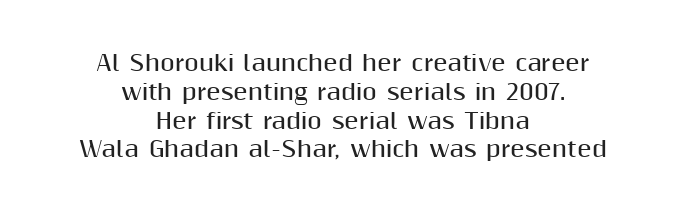
Regular leading. The letters stand upright; this is a roman face. Beneath every word, the page is bare. The font is running at its bold setting. These lines keep a tight, regular rhythm from letter to letter. Line starts and ends both wander, symmetrically.
